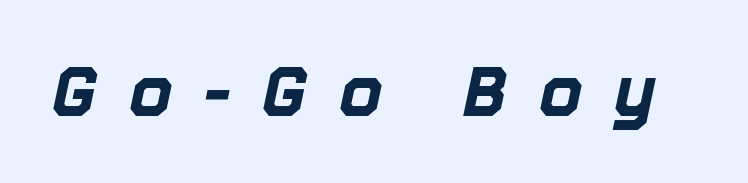
Q: Is the text bold? A: Yes.
Q: Is the text italic (slanted)? A: Yes, it leans right by about 12 degrees.
Q: Is the text underlined? A: No.
Q: Is the spacing between letters normal or unusually wide? A: Unusually wide.
Q: Width (condensed, normal, or wide)? A: Normal.
Q: x-height? A: Medium.
Q: Monospaced? A: No.
